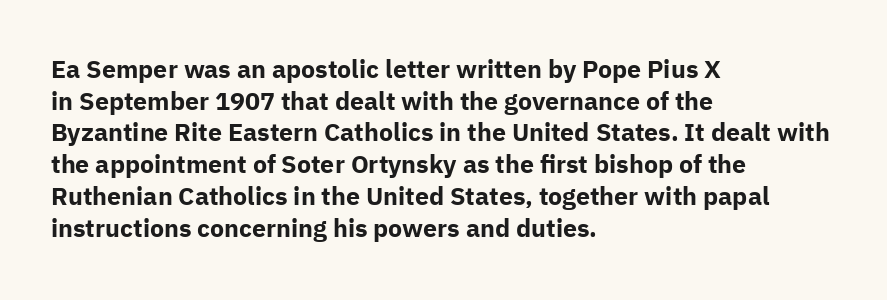
The image shows 25 px bold type, upright; set left-aligned, normal line spacing (1.27x), normal letter spacing, not underlined.
